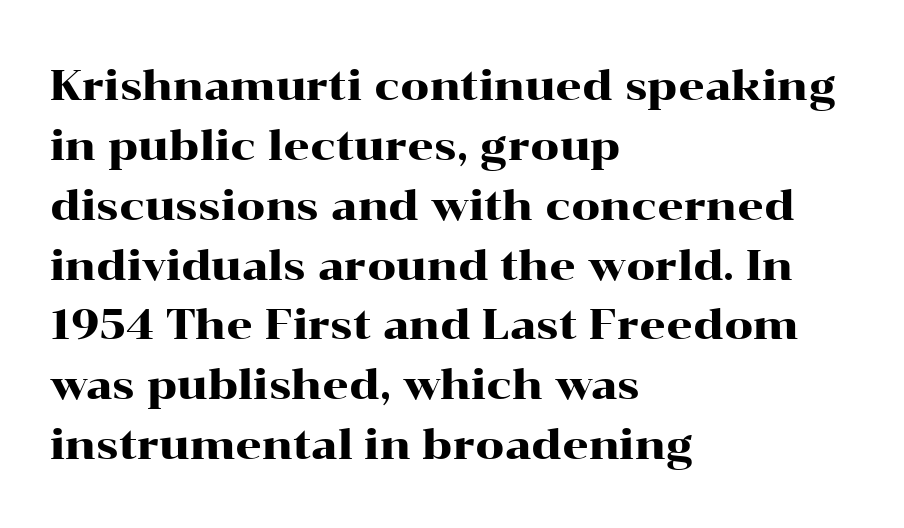
Q: Is the text italic (slanted)? A: No, it is upright.
Q: Is the typeface a serif or a sans-serif typeface? A: Serif.
Q: Is the text underlined? A: No.
Q: How is the paragraph aligned? A: Left-aligned.
Q: Is the spacing between letters normal or unusually wide? A: Normal.
Q: Is the spacing between lines tight, normal or loose? A: Normal.
Q: Width (condensed, normal, or wide)? A: Wide.
Q: Stroke contrast? A: High.
Q: x-height? A: Medium.
Q: Monospaced? A: No.
